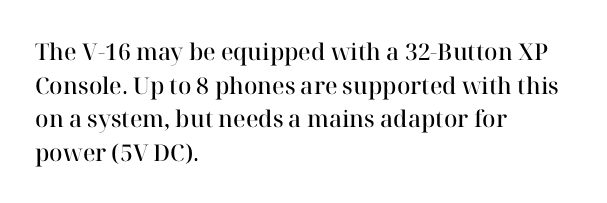
Q: Is the text bold? A: Semi-bold.
Q: Is the text italic (slanted)? A: No, it is upright.
Q: Is the text underlined? A: No.
Q: How is the paragraph aligned? A: Left-aligned.
Q: Is the spacing between letters normal or unusually wide? A: Normal.
Q: Is the spacing between lines tight, normal or loose? A: Normal.
